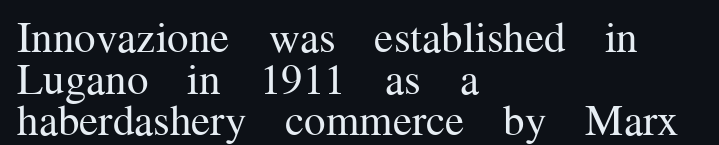
Here the designer chose a conventional face with non-uniform glyph widths. What stands out about the letter spacing? Nothing — it is the standard amount. The specimen reads as upright at a glance. What's the leading like? Squeezed, with rows nearly overlapping. Line starts are locked; line ends wander.
